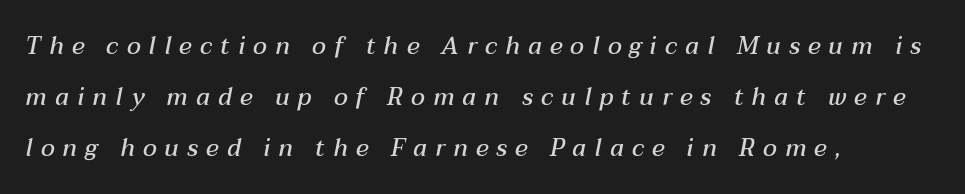
{"italic": "yes", "lean": "right", "slant_degrees": 12, "bold": "semi", "underline": "no", "align": "left", "line_spacing": "loose", "line_spacing_ratio": 2.12, "letter_spacing": "wide", "letter_spacing_em": 0.34, "glyph_px": 24}
